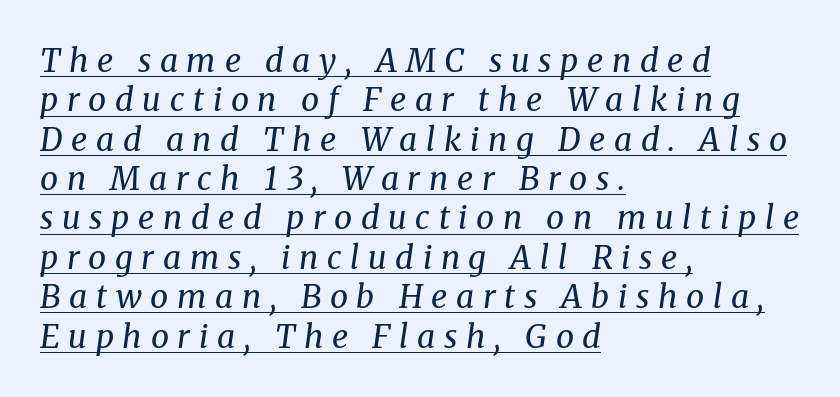
Q: Is the text bold? A: No.
Q: Is the text italic (slanted)? A: Yes, it leans right by about 8 degrees.
Q: Is the typeface a serif or a sans-serif typeface? A: Serif.
Q: Is the text underlined? A: Yes.
Q: How is the paragraph aligned? A: Left-aligned.
Q: Is the spacing between letters normal or unusually wide? A: Unusually wide.
Q: Width (condensed, normal, or wide)? A: Normal.
Q: Stroke contrast? A: Medium.
Q: x-height? A: Medium.
Q: Monospaced? A: No.
